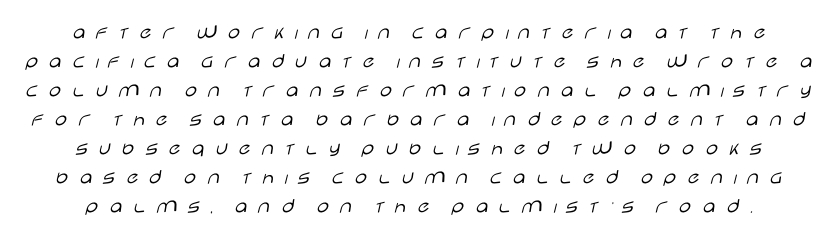
Q: Is the text bold? A: No.
Q: Is the text italic (slanted)? A: Yes.
Q: Is the text underlined? A: No.
Q: Is the spacing between letters normal or unusually wide? A: Unusually wide.
Q: Is the spacing between lines tight, normal or loose? A: Normal.
